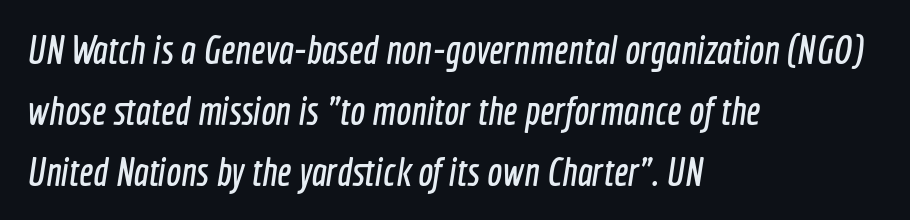
Q: Is the typeface a serif or a sans-serif typeface? A: Sans-serif.
Q: Is the text underlined? A: No.
Q: How is the paragraph aligned? A: Left-aligned.
Q: Is the spacing between letters normal or unusually wide? A: Normal.
Q: Is the spacing between lines tight, normal or loose? A: Normal.
Q: Width (condensed, normal, or wide)? A: Condensed.
Q: x-height? A: Medium.
Q: Monospaced? A: No.
